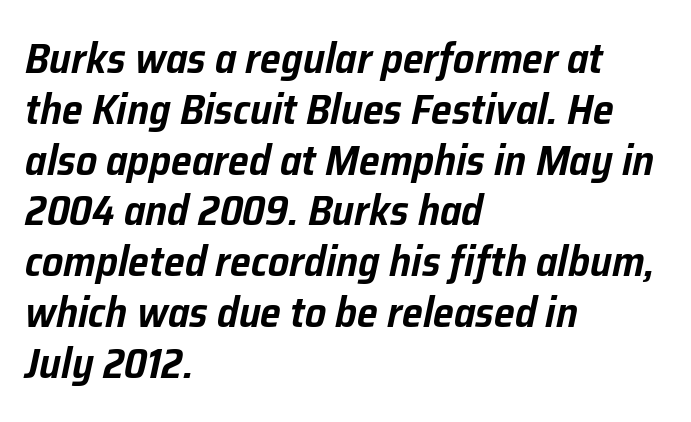
The image shows 42 px text type, italic (leaning right); set left-aligned, line spacing 1.21x, normal letter spacing, not underlined; low stroke contrast and a medium x-height.
